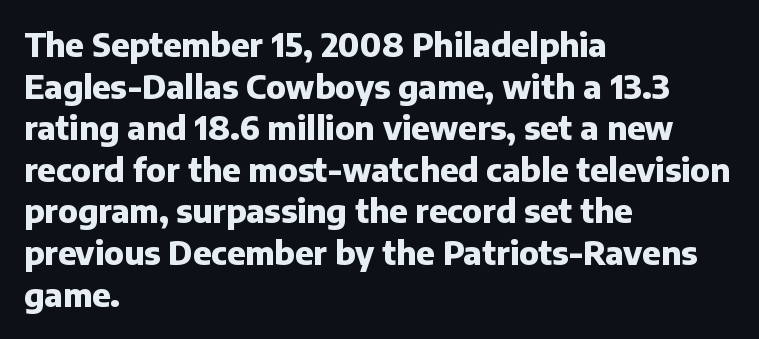
Vertically, the passage feels balanced, rows spaced as you'd expect. No extra tracking has been applied to these lines. The typeface chosen for these lines omits serifs. These words are printed bold, with thick strokes throughout. The letters stand upright; this is a roman face. Do the characters align in a grid? No, the font is proportional.
